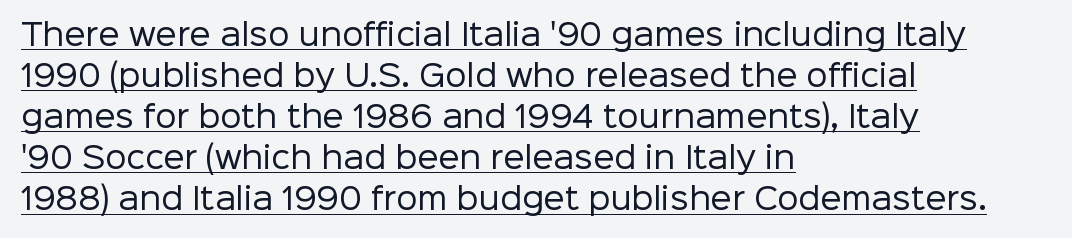
Q: Is the text bold? A: No.
Q: Is the text italic (slanted)? A: No, it is upright.
Q: Is the typeface a serif or a sans-serif typeface? A: Sans-serif.
Q: Is the text underlined? A: Yes.
Q: How is the paragraph aligned? A: Left-aligned.
Q: Is the spacing between letters normal or unusually wide? A: Normal.
Q: Is the spacing between lines tight, normal or loose? A: Normal.
Q: Width (condensed, normal, or wide)? A: Normal.
Q: Stroke contrast? A: Low.
Q: x-height? A: Medium.
Q: Monospaced? A: No.
